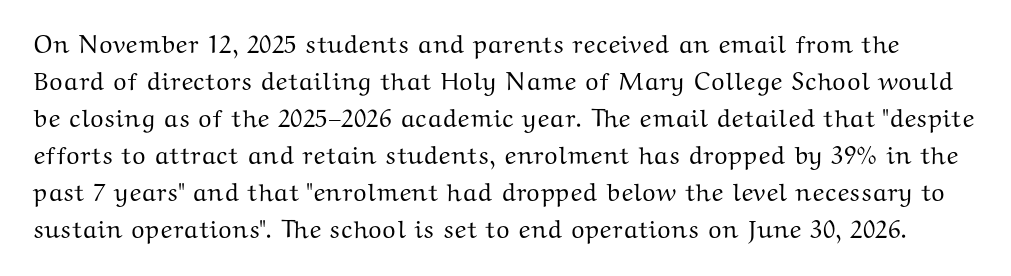
The image shows 25 px text type, upright; set normal line spacing (1.48x), normal letter spacing, not underlined.
